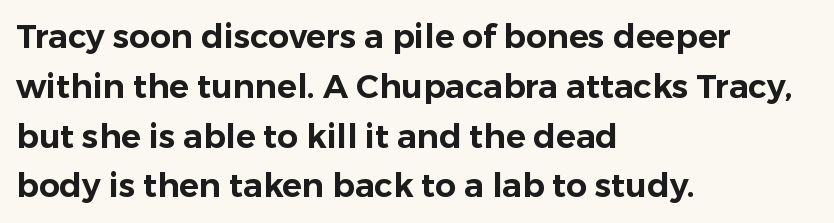
Proportional: the letters do not fall into vertical columns. A typesetter would call this leading conventional body-copy spacing. Underlining? Definitely not there. Designer's note — italics off, roman on. A classic flush-left, rag-right setting is used for this passage. What stands out about the letter spacing? Nothing — it is the standard amount.
